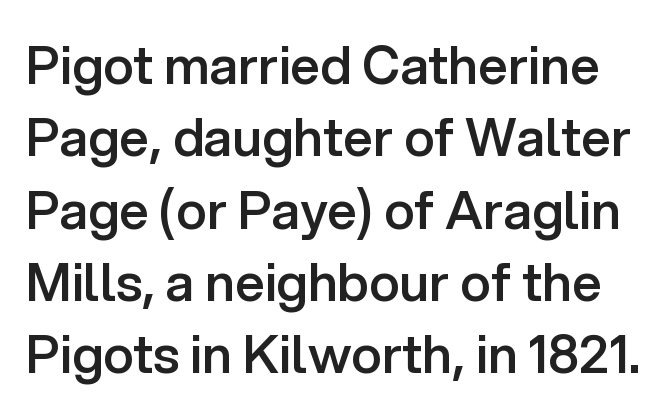
Q: Is the text bold? A: Semi-bold.
Q: Is the text italic (slanted)? A: No, it is upright.
Q: Is the typeface a serif or a sans-serif typeface? A: Sans-serif.
Q: Is the text underlined? A: No.
Q: Is the spacing between letters normal or unusually wide? A: Normal.
Q: Is the spacing between lines tight, normal or loose? A: Normal.
Q: Width (condensed, normal, or wide)? A: Normal.
Q: Stroke contrast? A: Low.
Q: x-height? A: Medium.
Q: Monospaced? A: No.
